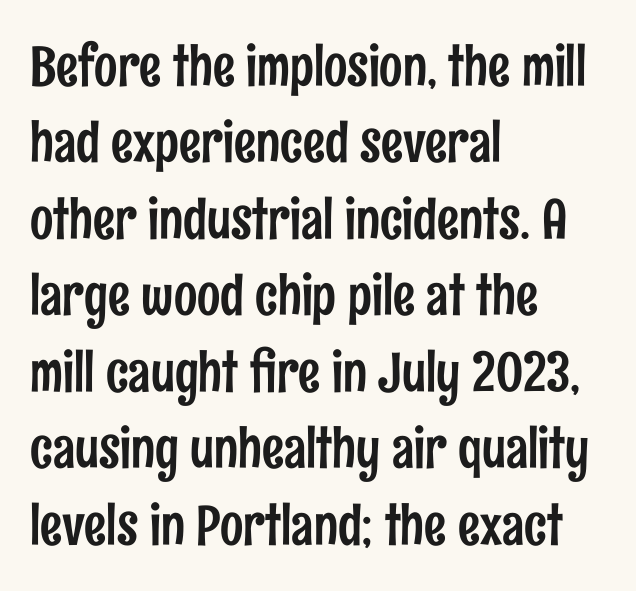
{"serif": "no", "italic": "no", "width": "condensed", "stroke_contrast": "low", "x_height": "medium", "monospaced": "no", "underline": "no", "align": "left", "line_spacing": "normal", "line_spacing_ratio": 1.39, "letter_spacing": "normal", "letter_spacing_em": 0.0, "glyph_px": 55}
